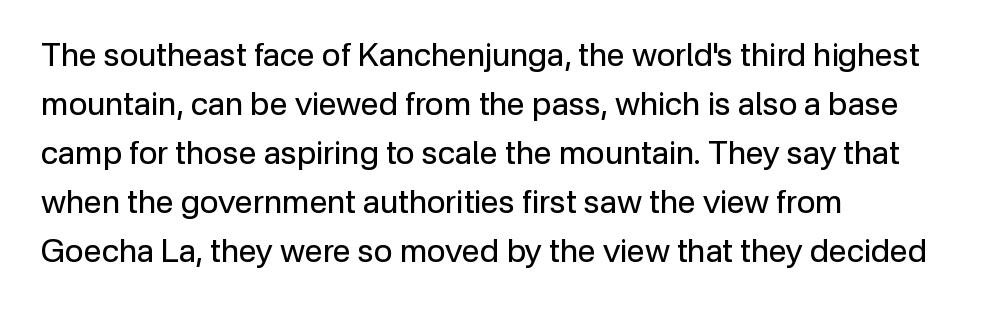
{"serif": "no", "italic": "no", "bold": "no", "weight": "regular", "width": "normal", "stroke_contrast": "low", "x_height": "medium", "monospaced": "no", "underline": "no", "align": "left", "line_spacing": "normal", "line_spacing_ratio": 1.53, "letter_spacing": "normal", "letter_spacing_em": 0.0, "glyph_px": 32}
